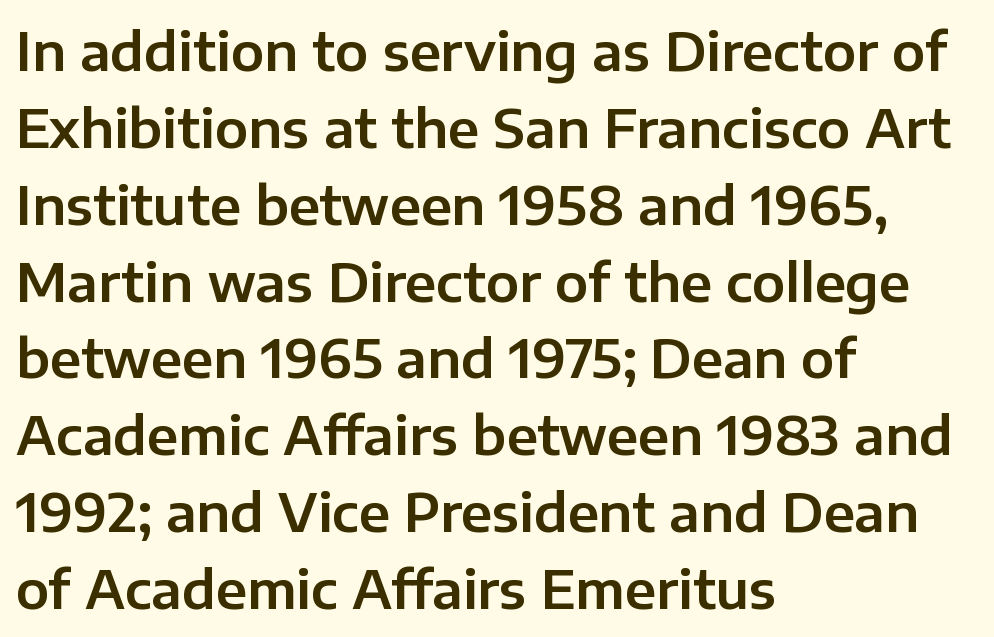
The image shows 53 px sans-serif type, upright; set left-aligned, normal line spacing (1.45x), normal letter spacing, not underlined; low stroke contrast and a medium x-height.
